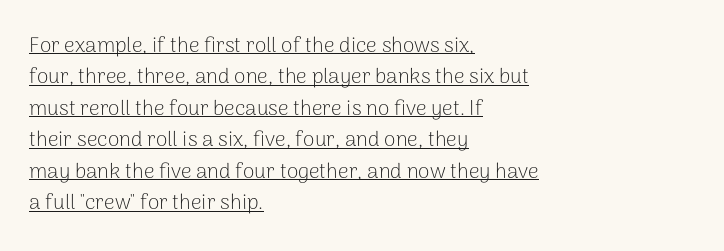
{"italic": "no", "bold": "no", "underline": "yes", "align": "left", "line_spacing": "normal", "line_spacing_ratio": 1.5, "letter_spacing": "normal", "letter_spacing_em": 0.0, "glyph_px": 21}
